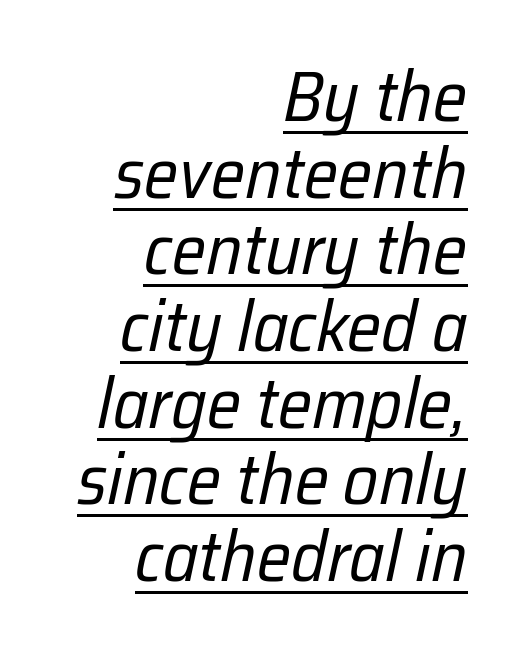
Q: Is the text bold? A: No.
Q: Is the text italic (slanted)? A: Yes, it leans right by about 12 degrees.
Q: Is the text underlined? A: Yes.
Q: How is the paragraph aligned? A: Right-aligned.
Q: Is the spacing between letters normal or unusually wide? A: Normal.
Q: Is the spacing between lines tight, normal or loose? A: Tight.
Q: Width (condensed, normal, or wide)? A: Condensed.
Q: Stroke contrast? A: Low.
Q: x-height? A: Medium.
Q: Monospaced? A: No.
